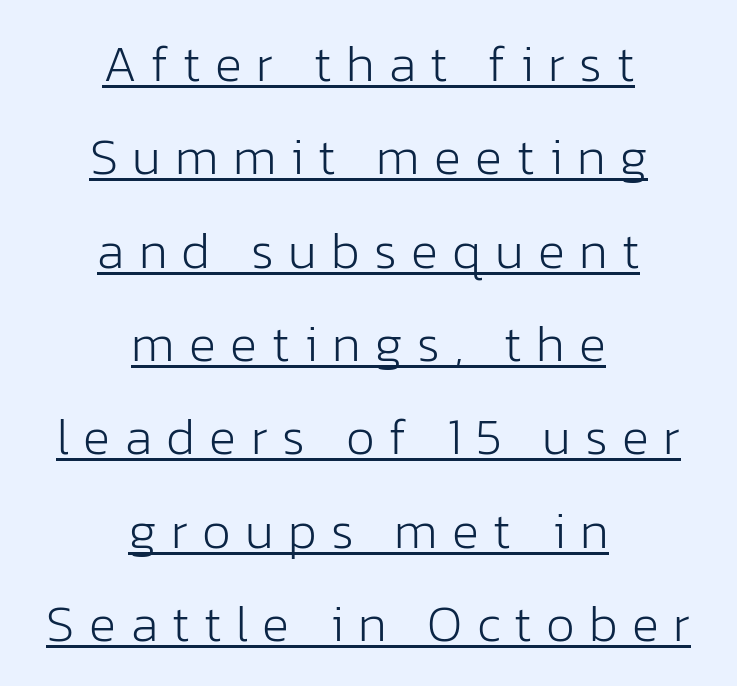
In terms of posture, this sample is upright. This sample uses expanded letter spacing, leaving extra air between glyphs. The designer went with a sans here, leaving each stem footless. Heft: none added — not bold. Quick note: underline on. The paragraph shown floats in the horizontal middle.
